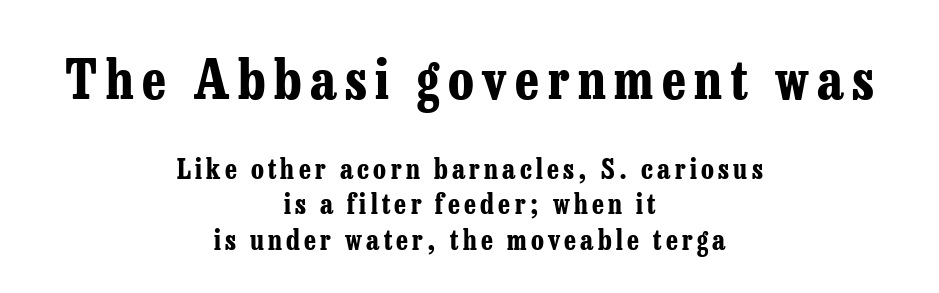
The image shows 54 px bold, condensed serif type, upright; set centered, normal line spacing (1.31x), not underlined; the first (top) block is 2.0x larger; low stroke contrast and a medium x-height.
